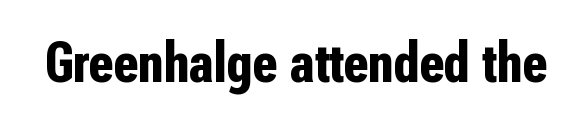
The image shows 58 px bold, condensed sans-serif type, upright; set normal letter spacing, not underlined; low stroke contrast and a medium x-height.
